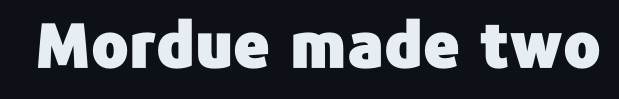
Q: Is the text italic (slanted)? A: No, it is upright.
Q: Is the typeface a serif or a sans-serif typeface? A: Sans-serif.
Q: Is the text underlined? A: No.
Q: Is the spacing between letters normal or unusually wide? A: Normal.
Q: Width (condensed, normal, or wide)? A: Normal.
Q: Stroke contrast? A: Low.
Q: x-height? A: Medium.
Q: Monospaced? A: No.
